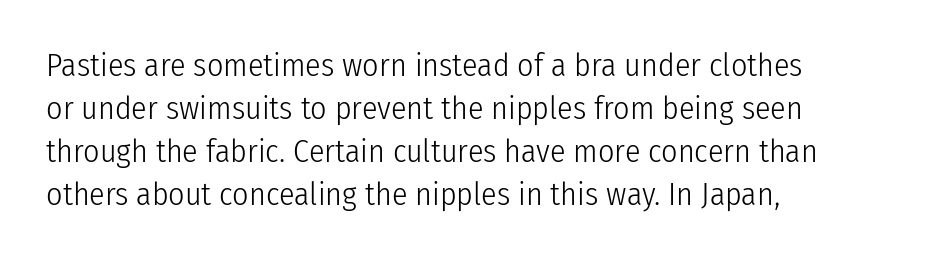
Q: Is the text bold? A: No.
Q: Is the text italic (slanted)? A: No, it is upright.
Q: Is the typeface a serif or a sans-serif typeface? A: Sans-serif.
Q: Is the text underlined? A: No.
Q: How is the paragraph aligned? A: Left-aligned.
Q: Is the spacing between letters normal or unusually wide? A: Normal.
Q: Is the spacing between lines tight, normal or loose? A: Normal.
Q: Width (condensed, normal, or wide)? A: Condensed.
Q: Stroke contrast? A: Low.
Q: x-height? A: Medium.
Q: Monospaced? A: No.
